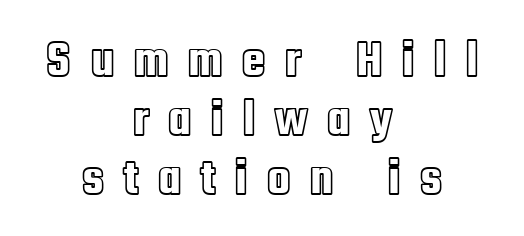
The image shows 51 px condensed type, upright; set centered, line spacing 1.16x, unusually wide letter spacing (+0.35 em), not underlined; a large x-height.
